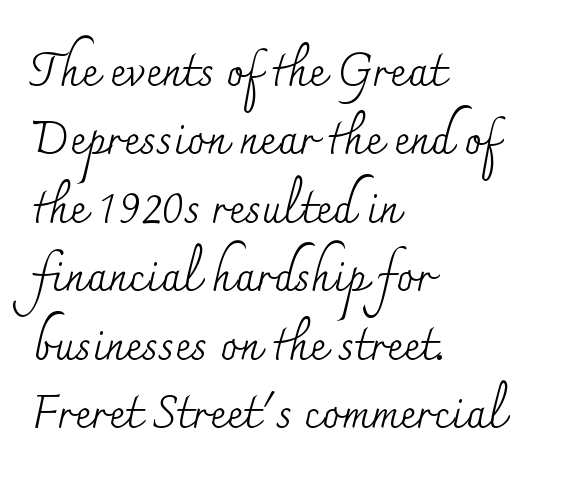
{"serif": "yes", "bold": "no", "weight": "regular", "width": "normal", "stroke_contrast": "medium", "x_height": "small", "monospaced": "no", "underline": "no", "align": "left", "line_spacing": "normal", "line_spacing_ratio": 1.52, "letter_spacing": "normal", "letter_spacing_em": 0.0, "glyph_px": 45}
